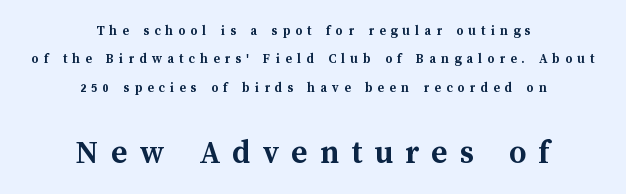
In CSS terms this would be text-align: center. The passage shown is typed in a proportional face where columns would drift. Ascenders rise straight up at ninety degrees. If you measured baseline to baseline, you'd find a long distance. Between one letter and the next there's a generous, obvious gap.
